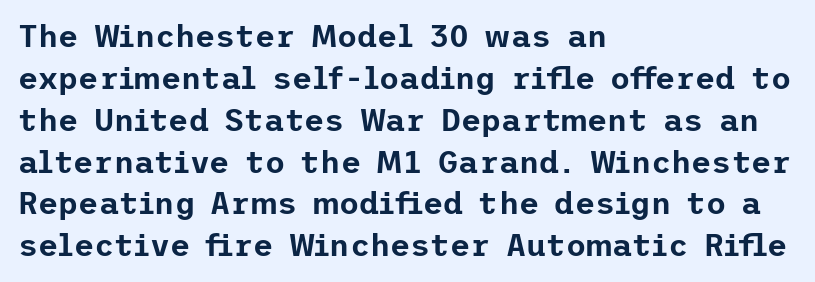
The image shows 31 px sans-serif type, upright; set left-aligned, normal line spacing (1.35x), normal letter spacing, not underlined; low stroke contrast and a medium x-height.
